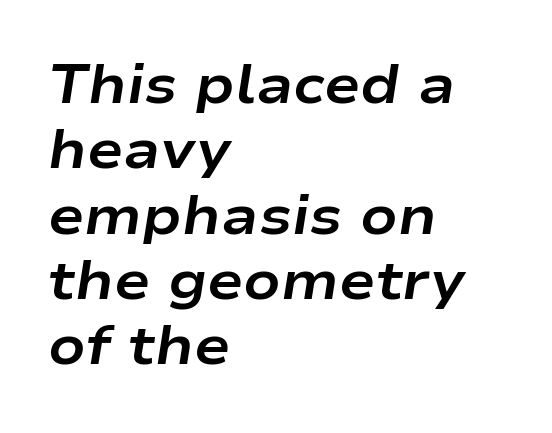
Spacing verdict: proportional, widths tailored to each character. Heft: maximum for text — a bold. Nobody touched the tracking dial on this one. The rendering applies a slant to the glyphs. The ragged edge is on the right, which tells us the setting is flush left.
